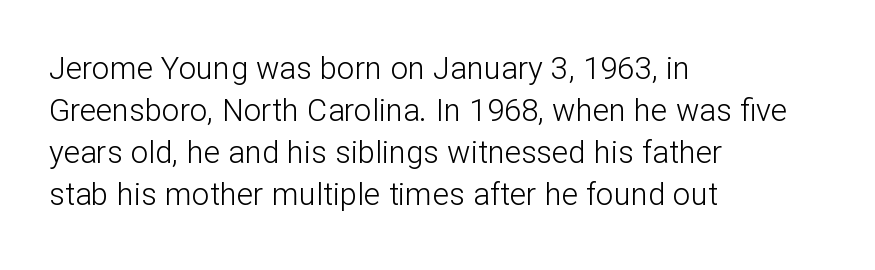
A typesetter would label this face a sans. A typesetter would call this zero additional tracking. The rendering uses natural spacing where letterforms have individual widths. These glyphs show unthickened strokes, regular width or finer. The leading is moderate, giving the passage an even texture.
